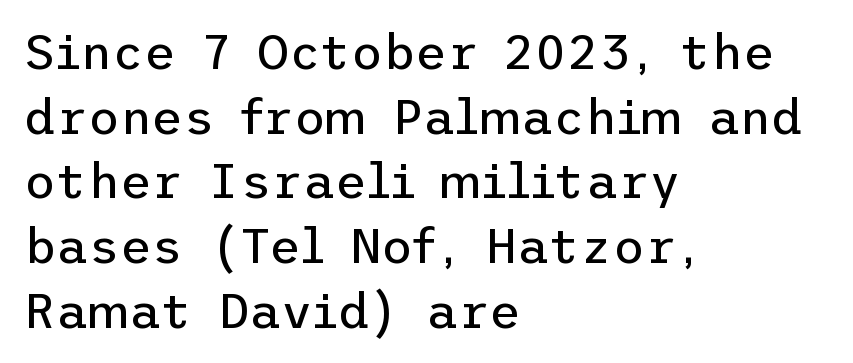
Q: Is the text bold? A: No.
Q: Is the text italic (slanted)? A: No, it is upright.
Q: Is the typeface a serif or a sans-serif typeface? A: Sans-serif.
Q: Is the text underlined? A: No.
Q: How is the paragraph aligned? A: Left-aligned.
Q: Is the spacing between letters normal or unusually wide? A: Normal.
Q: Is the spacing between lines tight, normal or loose? A: Normal.
Q: Width (condensed, normal, or wide)? A: Normal.
Q: Stroke contrast? A: Low.
Q: x-height? A: Medium.
